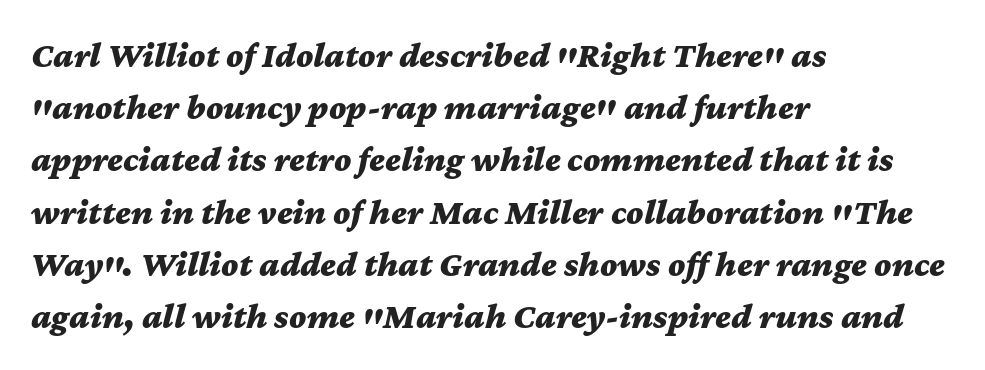
Q: Is the text bold? A: Yes.
Q: Is the text italic (slanted)? A: Yes, it leans right by about 12 degrees.
Q: Is the text underlined? A: No.
Q: How is the paragraph aligned? A: Left-aligned.
Q: Is the spacing between letters normal or unusually wide? A: Normal.
Q: Is the spacing between lines tight, normal or loose? A: Normal.
Q: Width (condensed, normal, or wide)? A: Wide.
Q: Stroke contrast? A: Medium.
Q: x-height? A: Medium.
Q: Monospaced? A: No.
